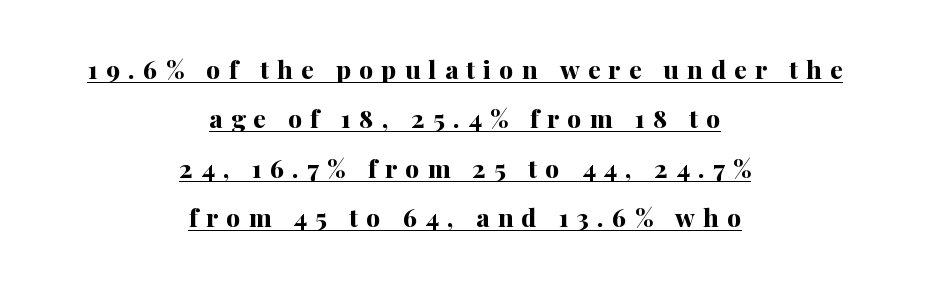
{"italic": "no", "bold": "yes", "underline": "yes", "align": "center", "line_spacing": "loose", "line_spacing_ratio": 1.98, "letter_spacing": "wide", "letter_spacing_em": 0.33, "glyph_px": 25}
